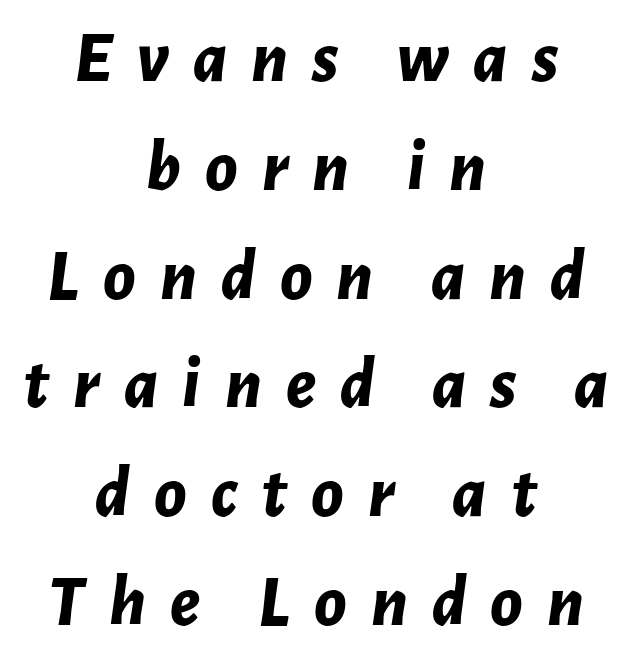
The specimen reads as italic at a glance. Each new line begins a customary step beneath the previous one. Notice how the passage keeps no hard edge, just a central spine. Observe the wide spacing: letters keep a clear distance from each other. Underline: absent. Bold? Absolutely — the strokes are thick and heavy.
